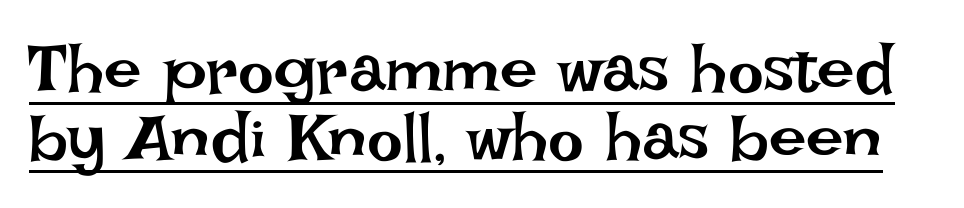
The image shows 67 px regular-weight type, upright; set tight line spacing (1.02x), normal letter spacing, underlined; low stroke contrast and a large x-height.
